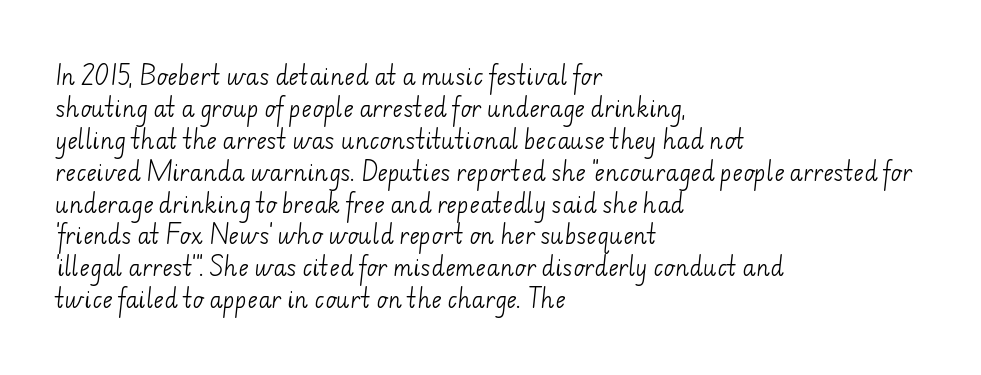
{"bold": "no", "underline": "no", "align": "left", "line_spacing": "normal", "line_spacing_ratio": 1.45, "letter_spacing": "normal", "letter_spacing_em": 0.0, "glyph_px": 22}
